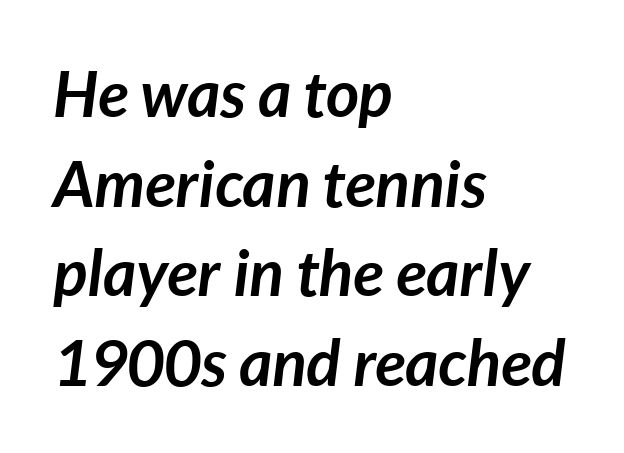
Tracking here is standard; glyphs follow each other at the usual distance. Unmarked baselines from the first word to the last. Does the lettering tilt? It does — this is italic. A dark, heavy texture on the line: the type is bold. Looks like regular typesetting: each glyph gets only the width it needs. Where is the straight margin? On the left.
